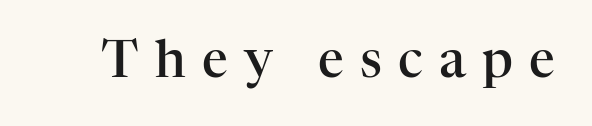
These lines are rendered in a variable-pitch font. Display-style spreading of the glyphs; the letterfit is very open. Plain, unruled lines of type. Serif or sans? Serif — the stroke terminals have little feet. The type sits square on the baseline with zero lean. Typesetter's note: demi weight, one step under bold.
